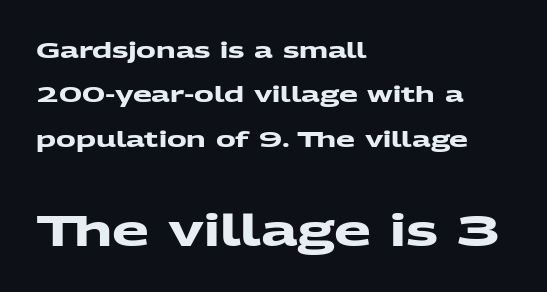
The image shows 43 px heavy, wide sans-serif type; set left-aligned, loose line spacing (2.02x), normal letter spacing, not underlined; the second (bottom) block is 1.95x larger; medium stroke contrast and a medium x-height.
